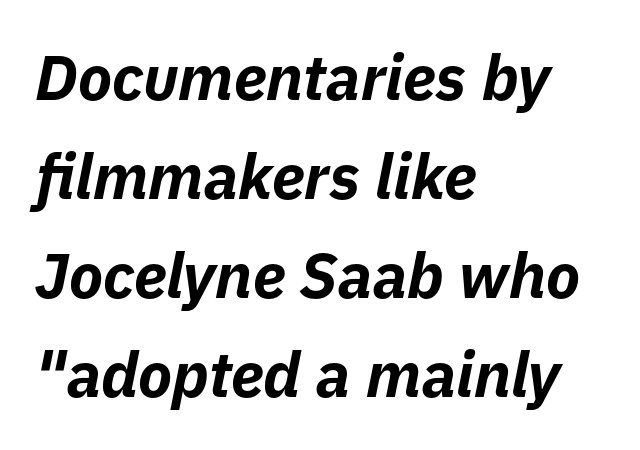
{"italic": "yes", "lean": "right", "slant_degrees": 11, "bold": "yes", "weight": "bold", "width": "normal", "stroke_contrast": "low", "x_height": "medium", "monospaced": "no", "underline": "no", "align": "left", "line_spacing": "normal", "line_spacing_ratio": 1.57, "letter_spacing": "normal", "letter_spacing_em": 0.0, "glyph_px": 63}
